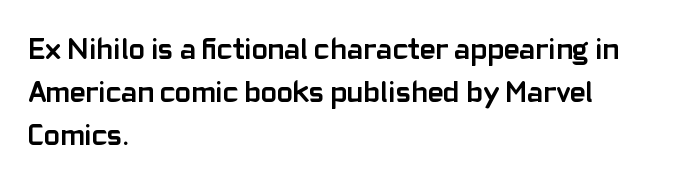
The image shows 30 px semibold sans-serif type, upright; set left-aligned, normal line spacing (1.43x), normal letter spacing, not underlined; low stroke contrast and a medium x-height.
